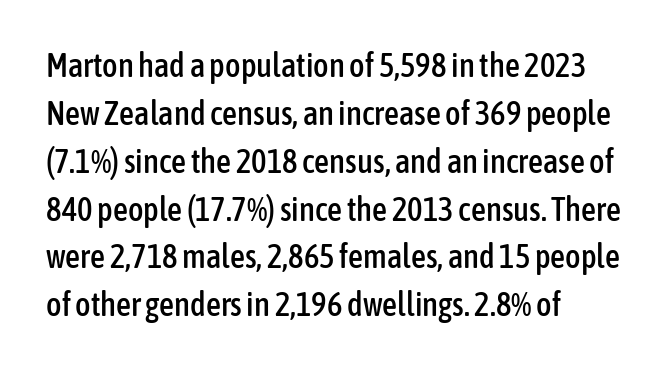
{"serif": "no", "italic": "no", "width": "condensed", "stroke_contrast": "low", "x_height": "medium", "monospaced": "no", "underline": "no", "align": "left", "line_spacing": "normal", "line_spacing_ratio": 1.45, "letter_spacing": "normal", "letter_spacing_em": 0.0, "glyph_px": 33}
